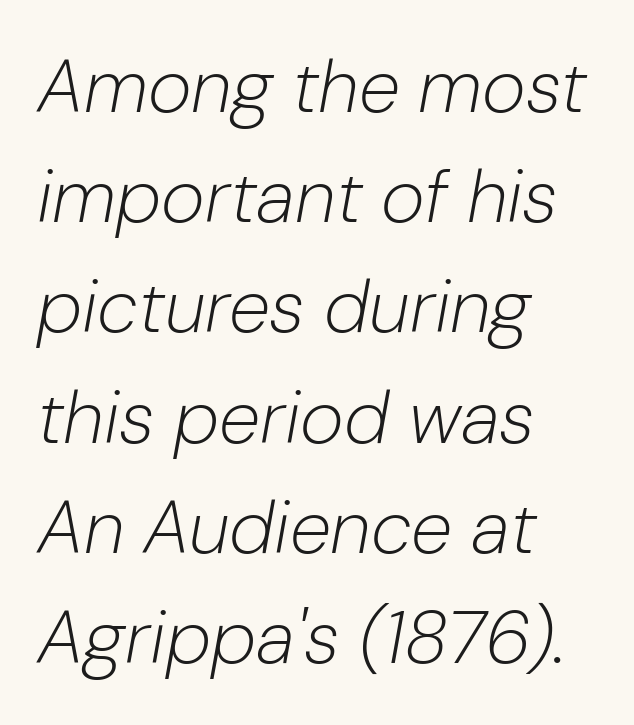
Q: Is the text bold? A: No.
Q: Is the text italic (slanted)? A: Yes, it leans right by about 10 degrees.
Q: Is the text underlined? A: No.
Q: How is the paragraph aligned? A: Left-aligned.
Q: Is the spacing between letters normal or unusually wide? A: Normal.
Q: Is the spacing between lines tight, normal or loose? A: Normal.
Q: Width (condensed, normal, or wide)? A: Normal.
Q: Stroke contrast? A: Low.
Q: x-height? A: Medium.
Q: Monospaced? A: No.
